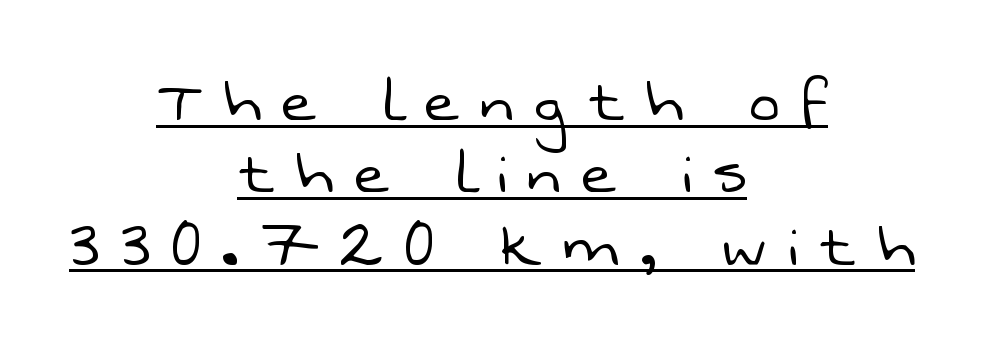
{"serif": "no", "bold": "no", "weight": "light", "width": "normal", "stroke_contrast": "low", "x_height": "medium", "monospaced": "no", "underline": "yes", "align": "center", "line_spacing": "tight", "line_spacing_ratio": 0.99, "letter_spacing": "wide", "letter_spacing_em": 0.3, "glyph_px": 73}
